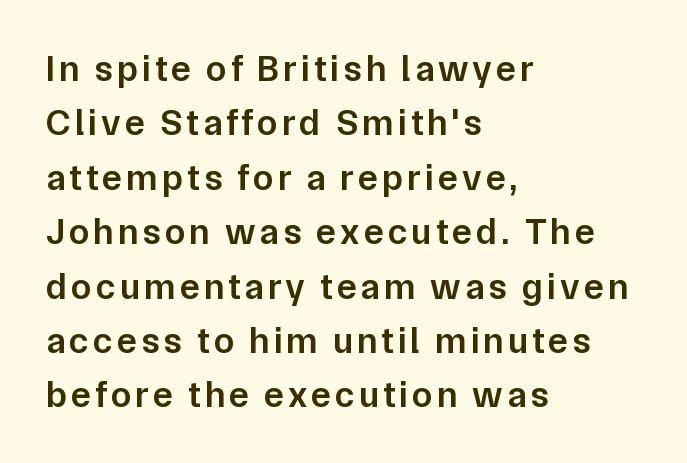
The image shows 37 px semibold sans-serif type, upright; set left-aligned, normal line spacing (1.47x), not underlined; low stroke contrast and a medium x-height.
